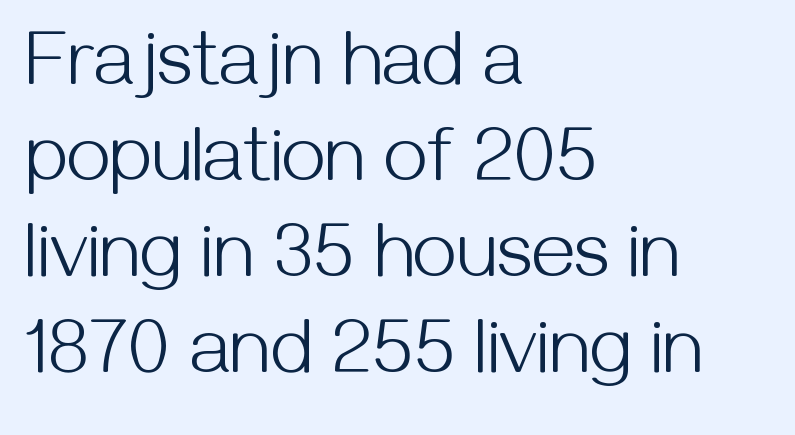
{"serif": "no", "italic": "no", "bold": "no", "weight": "light", "width": "normal", "stroke_contrast": "medium", "x_height": "medium", "monospaced": "no", "underline": "no", "align": "left", "line_spacing_ratio": 1.23, "letter_spacing": "normal", "letter_spacing_em": 0.0, "glyph_px": 78}
